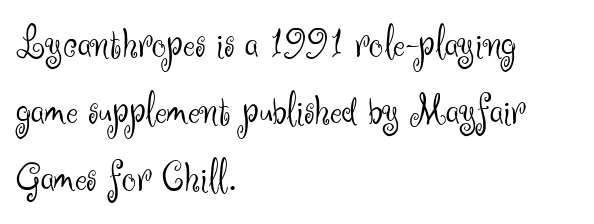
{"serif": "no", "italic": "no", "bold": "no", "weight": "light", "width": "normal", "stroke_contrast": "medium", "x_height": "small", "monospaced": "no", "underline": "no", "align": "left", "line_spacing": "normal", "line_spacing_ratio": 1.49, "letter_spacing": "normal", "letter_spacing_em": 0.0, "glyph_px": 45}
